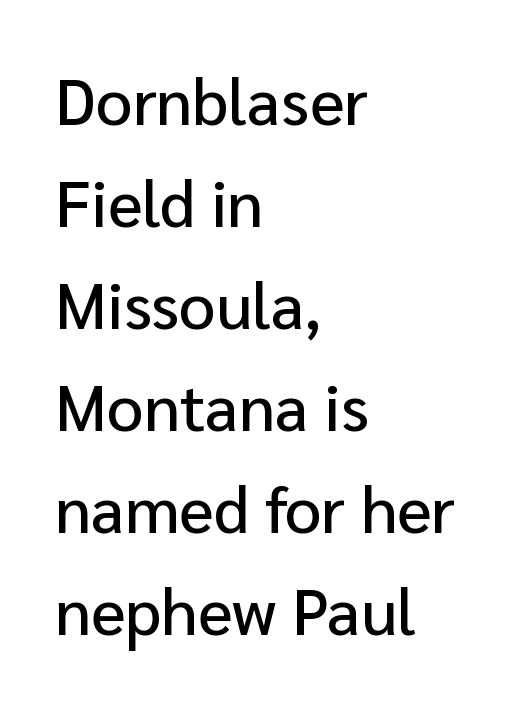
The image shows 65 px sans-serif type, upright; set left-aligned, normal line spacing (1.57x), normal letter spacing, not underlined; low stroke contrast and a medium x-height.
